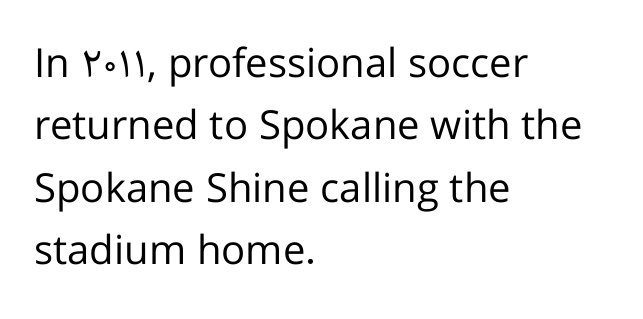
The letters advance in unequal steps, a hallmark of proportional type. A light-to-regular cut is what we see here. Alignment: flush left. Successive baselines arrive at the customary interval. The words here are not underlined. Every character sits straight up, as roman type does.
